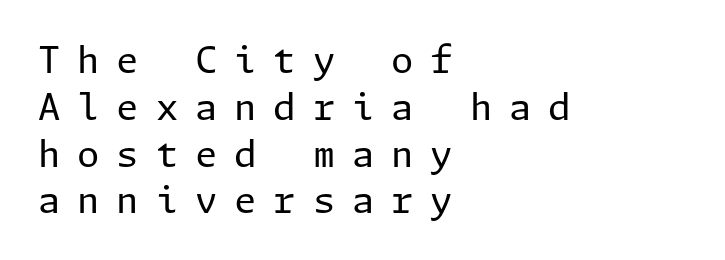
This sample keeps an unexceptional amount of space between lines. The lettering stays uniformly vertical, giving the passage a roman look. Stroke mass is kept to a normal reading level or below. Between one letter and the next there's a generous, obvious gap. Examine the stroke ends and you'll find no serifs.
